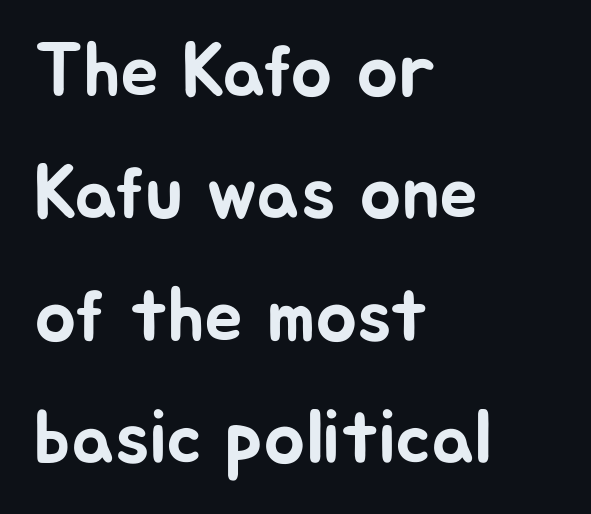
The image shows 77 px sans-serif type, upright; set left-aligned, normal line spacing (1.59x), normal letter spacing, not underlined; low stroke contrast and a medium x-height.
